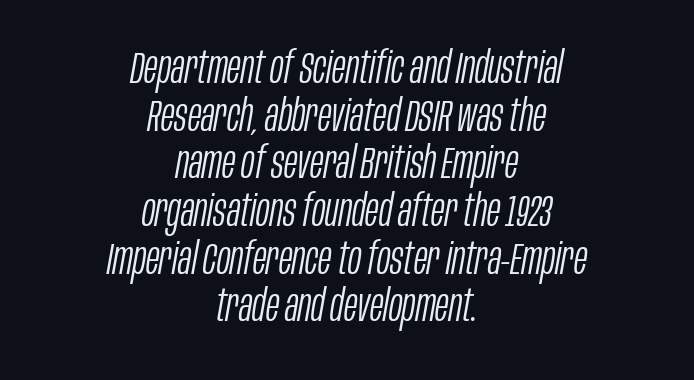
The image shows 45 px light, condensed type, italic (leaning right); set centered, tight line spacing (1.06x), normal letter spacing, not underlined; low stroke contrast and a large x-height.
